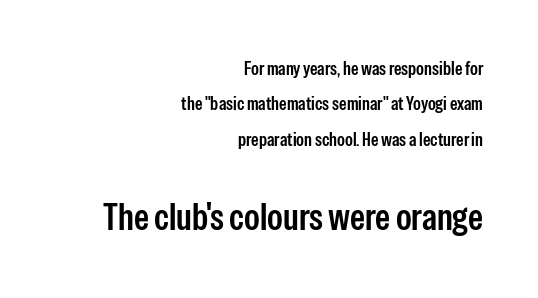
Reading down the block, your eye finds every line finishing at a fixed right position. The font is running at a semibold setting, under full bold. A typesetter would call this proportional, since set widths differ per character. Each row of text sits above clean, open space. Ordinary non-slanted type is in use.
